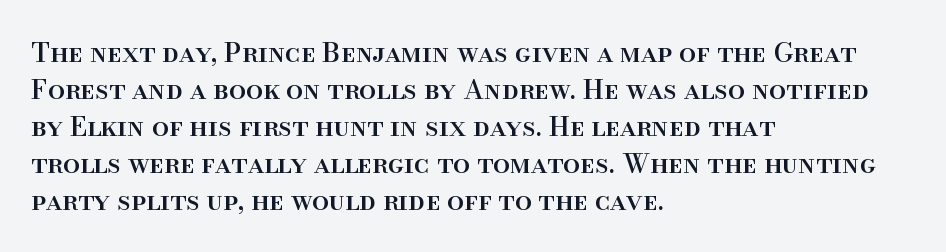
The image shows 27 px text type, upright; set left-aligned, normal line spacing (1.37x), normal letter spacing, not underlined.
